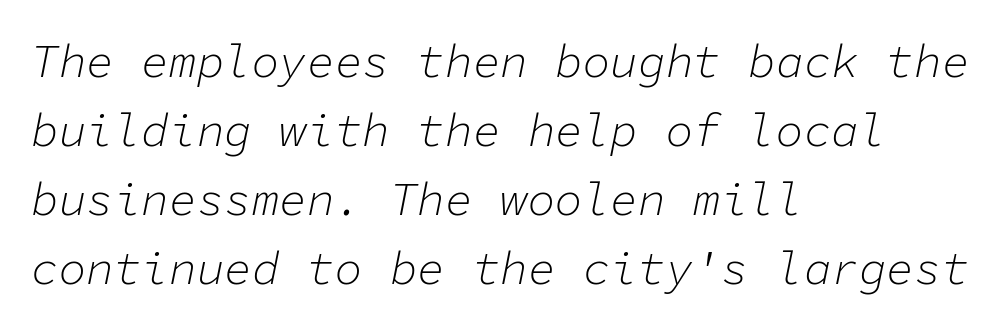
The letterforms sit shoulder to shoulder at normal distance. This block has exactly the height ordinary leading produces. Horizontal alignment here is leftward, the default for most running prose. Heaviness? Minimal to ordinary, like unemphasized prose. Looks like terminal output: every glyph gets an equal slot. Glance below the letters and you will spot only blank space.
